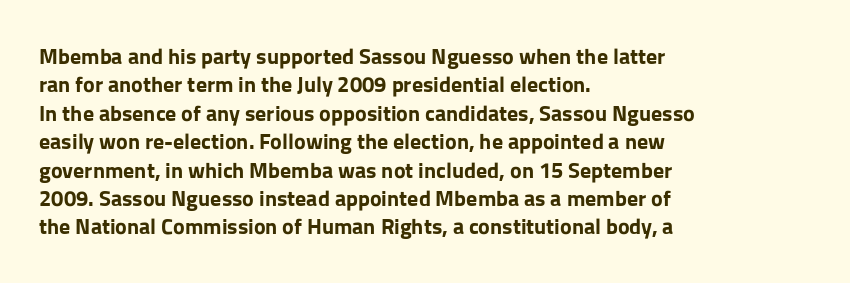
The image shows 22 px bold type, upright; set left-aligned, normal line spacing (1.29x), normal letter spacing, not underlined.
